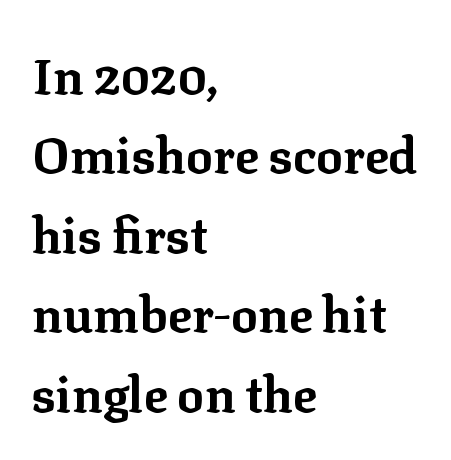
{"serif": "yes", "italic": "no", "bold": "yes", "weight": "bold", "width": "normal", "stroke_contrast": "low", "x_height": "medium", "monospaced": "no", "underline": "no", "align": "left", "line_spacing": "normal", "line_spacing_ratio": 1.59, "letter_spacing": "normal", "letter_spacing_em": 0.0, "glyph_px": 50}
